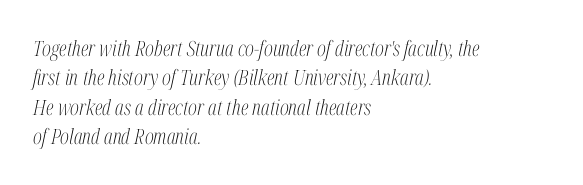
The image shows 21 px text type, italic (leaning right); set left-aligned, normal line spacing (1.4x), normal letter spacing, not underlined.
